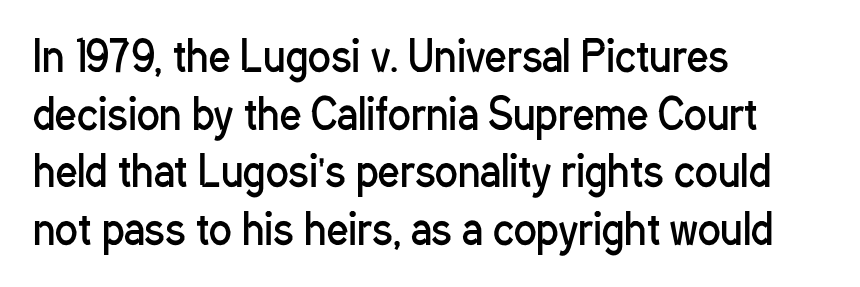
The image shows 42 px regular-weight, condensed sans-serif type, upright; set left-aligned, normal line spacing (1.37x), normal letter spacing, not underlined; low stroke contrast and a medium x-height.
